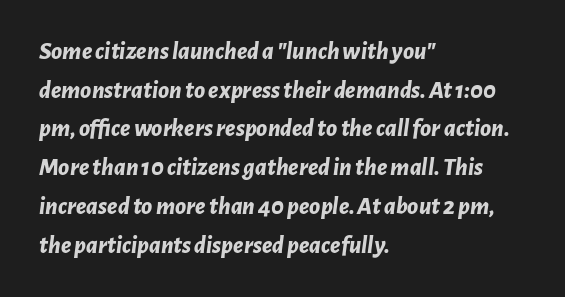
Tall strokes in this sample are angled rather than plumb. The zone under the glyphs is completely vacant. Alignment: flush left. Glyph-to-glyph distance matches everyday printed text. The strokes are fattened all the way to bold. Line spacing here is normal.
